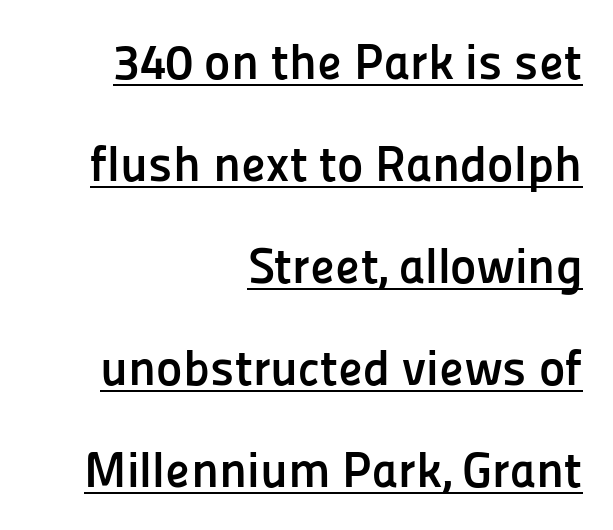
The block of text is sparse from top to bottom, with ample space between rows. These lines are composed in type without serifs. Do the characters align in a grid? No, the font is proportional. The lettering holds an erect, upright posture throughout.
